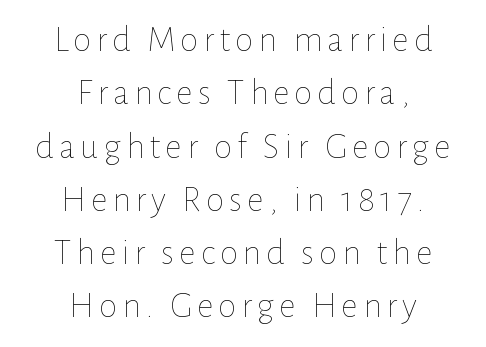
The image shows 37 px thin type, upright; set centered, normal line spacing (1.44x), not underlined; low stroke contrast and a medium x-height.
